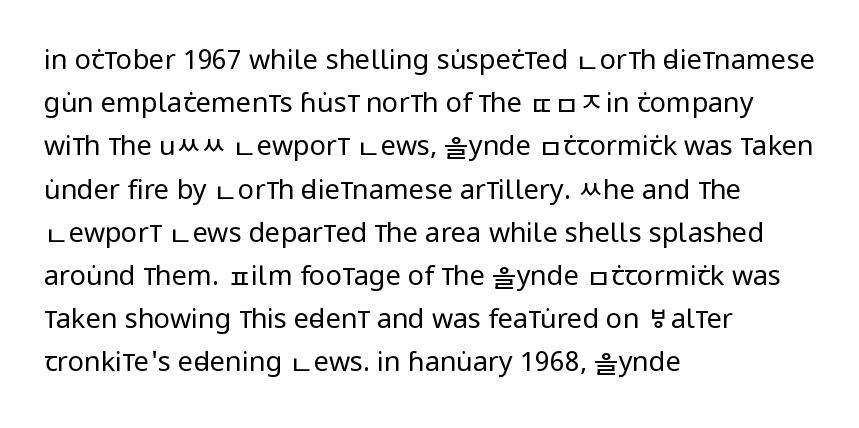
Q: Is the text bold? A: No.
Q: Is the text italic (slanted)? A: No, it is upright.
Q: Is the text underlined? A: No.
Q: How is the paragraph aligned? A: Left-aligned.
Q: Is the spacing between letters normal or unusually wide? A: Normal.
Q: Is the spacing between lines tight, normal or loose? A: Normal.
